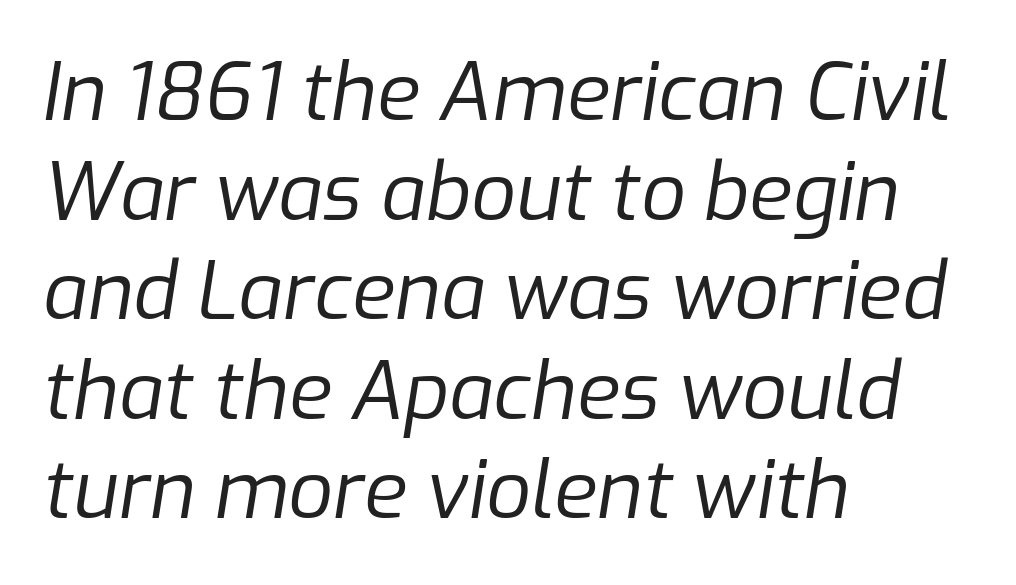
Q: Is the text bold? A: No.
Q: Is the text italic (slanted)? A: Yes, it leans right by about 9 degrees.
Q: Is the text underlined? A: No.
Q: How is the paragraph aligned? A: Left-aligned.
Q: Is the spacing between letters normal or unusually wide? A: Normal.
Q: Is the spacing between lines tight, normal or loose? A: Normal.
Q: Width (condensed, normal, or wide)? A: Normal.
Q: Stroke contrast? A: Low.
Q: x-height? A: Medium.
Q: Monospaced? A: No.
